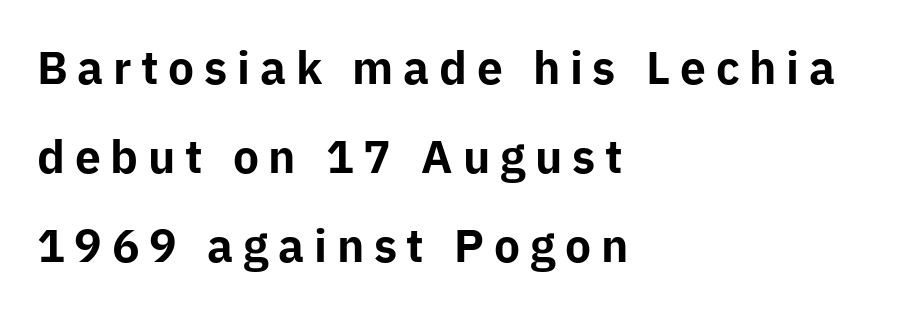
{"serif": "no", "italic": "no", "bold": "yes", "weight": "bold", "width": "normal", "stroke_contrast": "low", "x_height": "medium", "monospaced": "no", "underline": "no", "align": "left", "line_spacing": "loose", "line_spacing_ratio": 2.02, "letter_spacing": "wide", "letter_spacing_em": 0.22, "glyph_px": 44}
